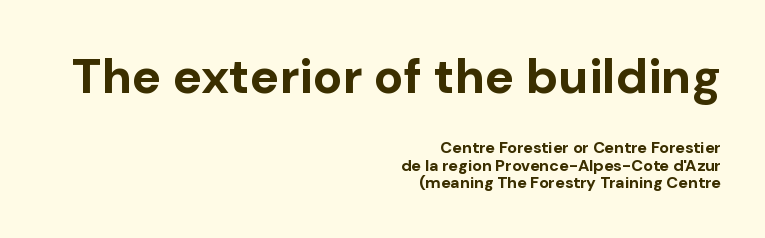
The image shows 49 px bold sans-serif type, upright; set right-aligned, tight line spacing (1.1x), normal letter spacing, not underlined; the first (top) block is 3.06x larger; low stroke contrast and a medium x-height.
